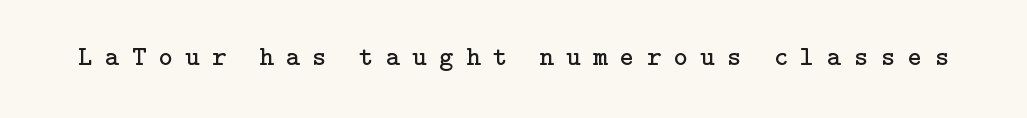
This rendering features lettering with no underline. Spacing between characters has been opened up far beyond the box default. A roman cut, with each character standing at attention. Weight: in the light-to-regular range.
